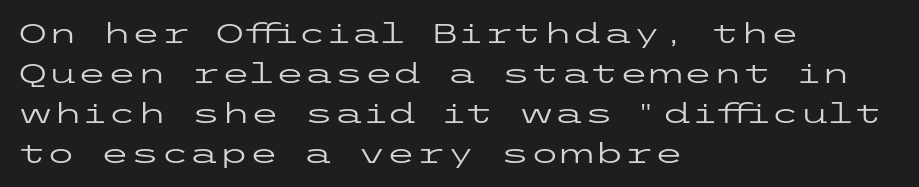
Q: Is the text bold? A: No.
Q: Is the text italic (slanted)? A: No, it is upright.
Q: Is the text underlined? A: No.
Q: How is the paragraph aligned? A: Left-aligned.
Q: Is the spacing between letters normal or unusually wide? A: Normal.
Q: Is the spacing between lines tight, normal or loose? A: Normal.
